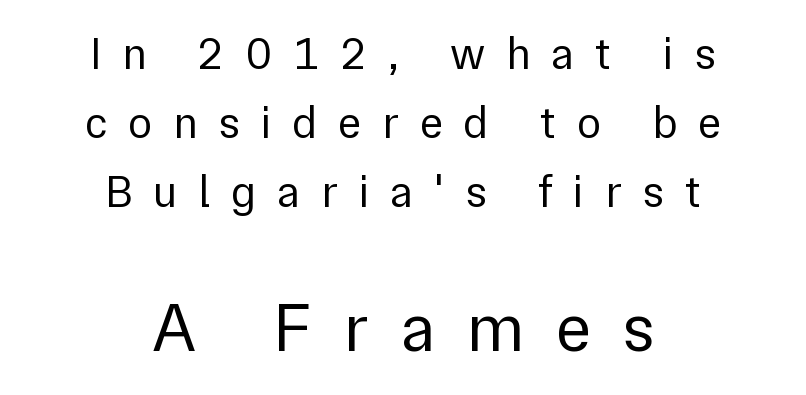
{"serif": "no", "italic": "no", "bold": "no", "weight": "regular", "width": "normal", "x_height": "medium", "monospaced": "no", "underline": "no", "align": "center", "line_spacing": "normal", "line_spacing_ratio": 1.53, "letter_spacing": "wide", "letter_spacing_em": 0.46, "larger_block": "second", "size_ratio": 1.51, "glyph_px": 68}
